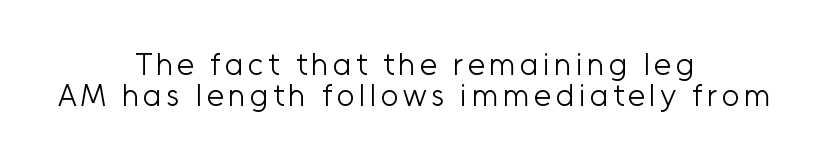
{"serif": "no", "italic": "no", "bold": "no", "weight": "light", "width": "normal", "stroke_contrast": "low", "x_height": "medium", "monospaced": "no", "underline": "no", "align": "center", "line_spacing": "tight", "line_spacing_ratio": 1.01, "glyph_px": 31}
